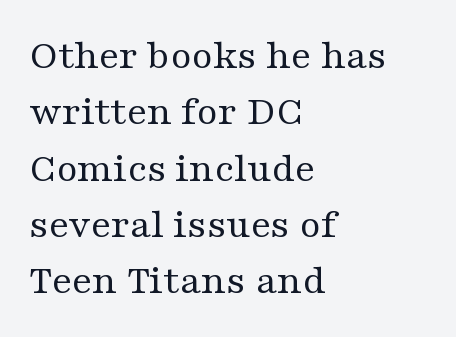
Q: Is the text bold? A: No.
Q: Is the text italic (slanted)? A: No, it is upright.
Q: Is the typeface a serif or a sans-serif typeface? A: Serif.
Q: Is the text underlined? A: No.
Q: How is the paragraph aligned? A: Left-aligned.
Q: Is the spacing between letters normal or unusually wide? A: Normal.
Q: Is the spacing between lines tight, normal or loose? A: Normal.
Q: Width (condensed, normal, or wide)? A: Wide.
Q: Stroke contrast? A: Medium.
Q: x-height? A: Medium.
Q: Monospaced? A: No.
